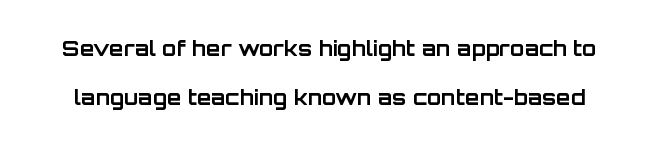
{"italic": "no", "bold": "yes", "underline": "no", "line_spacing": "loose", "line_spacing_ratio": 2.33, "letter_spacing": "normal", "letter_spacing_em": 0.0, "glyph_px": 21}
